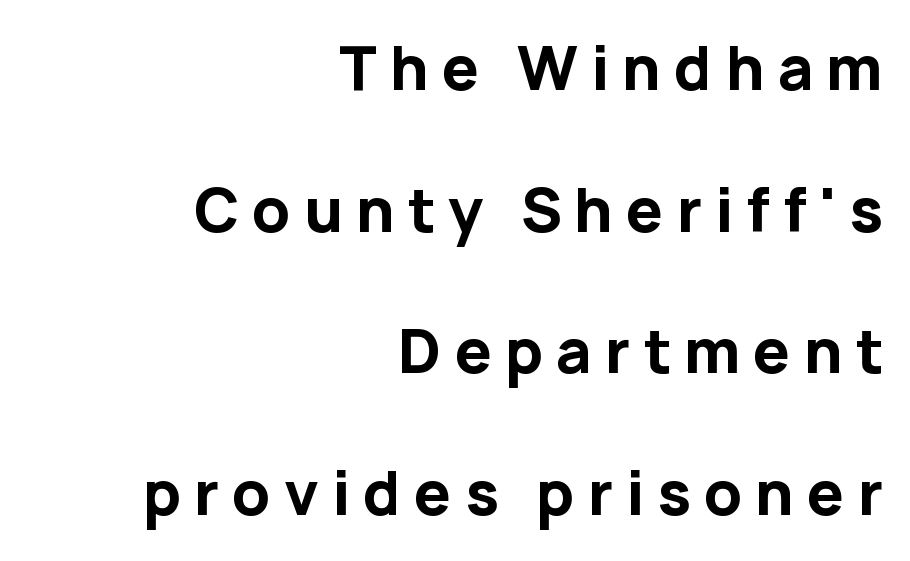
The baseline area is clear. Typographic density is high because the face is bold. Reading down the column, the eye jumps a long way to each next line. The face used here is proportionally spaced, like ordinary book or web type.
